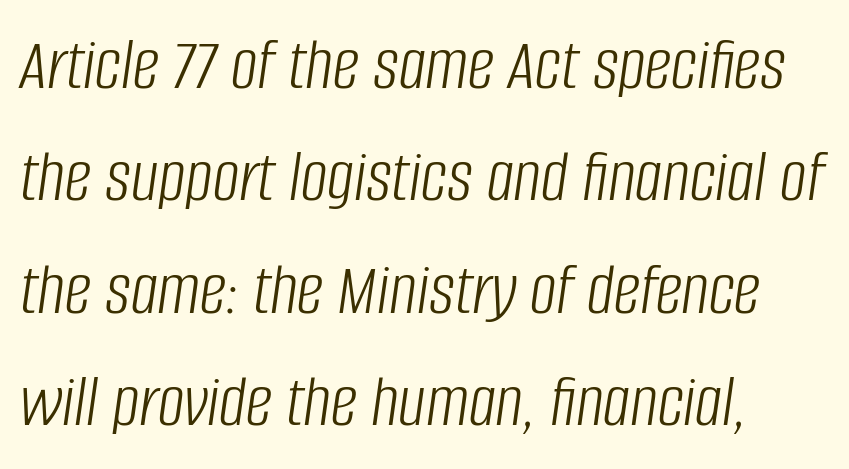
Q: Is the text bold? A: No.
Q: Is the text italic (slanted)? A: Yes, it leans right by about 8 degrees.
Q: Is the text underlined? A: No.
Q: How is the paragraph aligned? A: Left-aligned.
Q: Is the spacing between letters normal or unusually wide? A: Normal.
Q: Is the spacing between lines tight, normal or loose? A: Normal.
Q: Width (condensed, normal, or wide)? A: Condensed.
Q: Stroke contrast? A: Low.
Q: x-height? A: Large.
Q: Monospaced? A: No.
